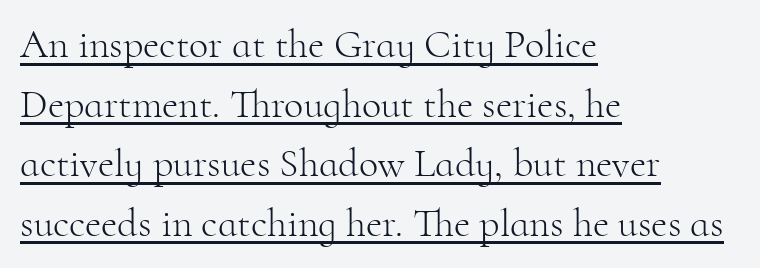
Q: Is the text bold? A: No.
Q: Is the text italic (slanted)? A: No, it is upright.
Q: Is the typeface a serif or a sans-serif typeface? A: Serif.
Q: Is the text underlined? A: Yes.
Q: How is the paragraph aligned? A: Left-aligned.
Q: Is the spacing between letters normal or unusually wide? A: Normal.
Q: Is the spacing between lines tight, normal or loose? A: Normal.
Q: Width (condensed, normal, or wide)? A: Normal.
Q: Stroke contrast? A: High.
Q: x-height? A: Small.
Q: Monospaced? A: No.
